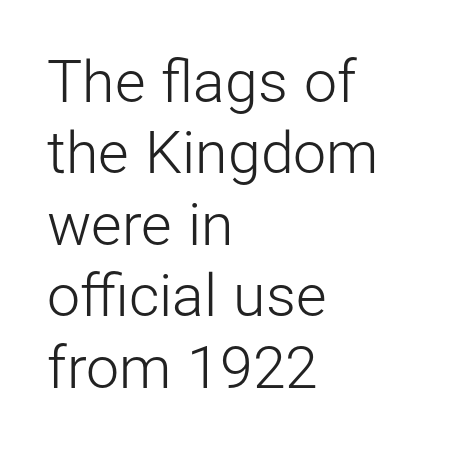
Letters rest on an invisible, unmarked baseline. The passage shown has conventional tracking throughout. Proportional: the letters do not fall into vertical columns. The letters stand straight up with perfectly vertical stems.
